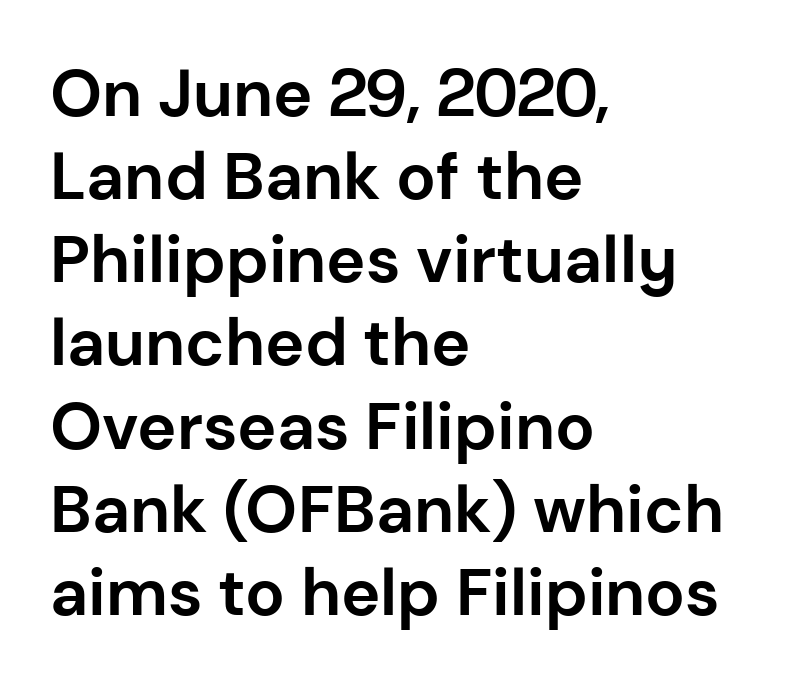
Think of a printed novel: that variable character pitch is what you see here. Ordinary non-slanted type is in use. One glance says typical: line gaps are just what's usual. No word sits above an underline. Thick stems and heavy bowls — unmistakably bold. Classification — sans serif.
